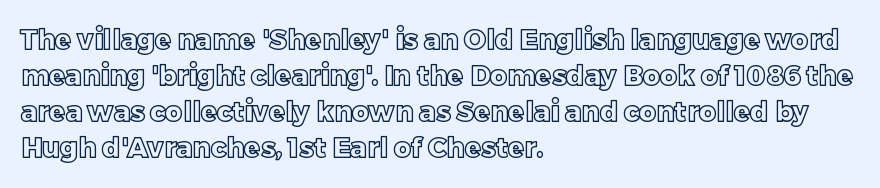
Q: Is the text italic (slanted)? A: No, it is upright.
Q: Is the text underlined? A: No.
Q: How is the paragraph aligned? A: Left-aligned.
Q: Is the spacing between letters normal or unusually wide? A: Normal.
Q: Is the spacing between lines tight, normal or loose? A: Normal.
